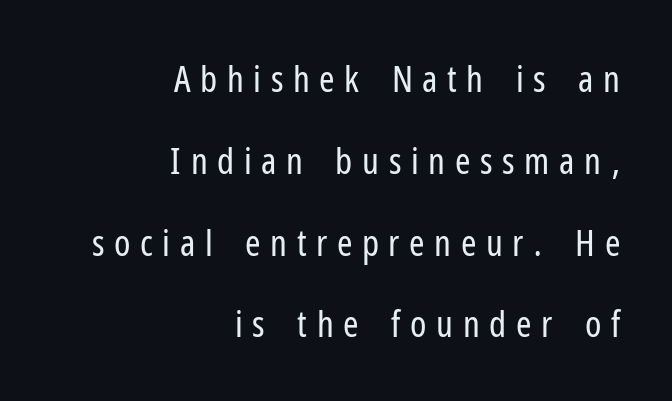
The strip under each line holds only bare page. Notice how the stems are strictly vertical — no italics here. The passage shown is typed in a proportional face where columns would drift. Honestly, the rows look like they've been pulled way apart. Look at the bottom of the vertical strokes: they stop flat, with no serifs.
